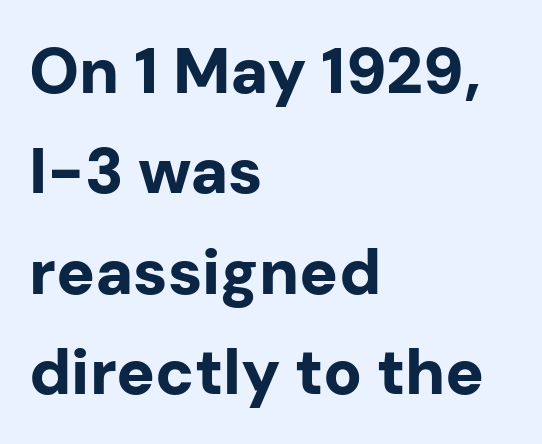
Q: Is the text bold? A: Yes.
Q: Is the text italic (slanted)? A: No, it is upright.
Q: Is the typeface a serif or a sans-serif typeface? A: Sans-serif.
Q: Is the text underlined? A: No.
Q: How is the paragraph aligned? A: Left-aligned.
Q: Is the spacing between letters normal or unusually wide? A: Normal.
Q: Is the spacing between lines tight, normal or loose? A: Normal.
Q: Width (condensed, normal, or wide)? A: Normal.
Q: Stroke contrast? A: Low.
Q: x-height? A: Medium.
Q: Monospaced? A: No.
